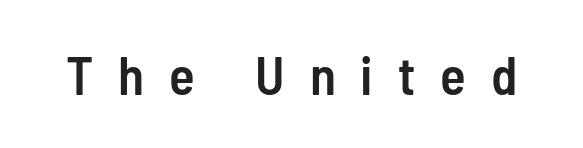
Q: Is the text bold? A: Semi-bold.
Q: Is the text italic (slanted)? A: No, it is upright.
Q: Is the typeface a serif or a sans-serif typeface? A: Sans-serif.
Q: Is the text underlined? A: No.
Q: Is the spacing between letters normal or unusually wide? A: Unusually wide.
Q: Width (condensed, normal, or wide)? A: Condensed.
Q: Stroke contrast? A: Low.
Q: x-height? A: Medium.
Q: Monospaced? A: No.
